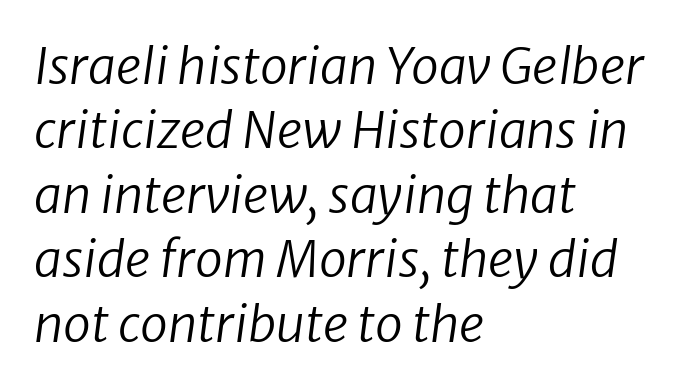
The image shows 50 px regular-weight type, italic (leaning right); set left-aligned, normal line spacing (1.29x), normal letter spacing, not underlined; low stroke contrast and a medium x-height.
